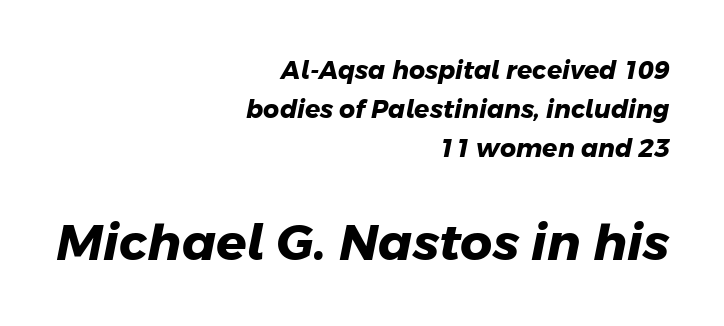
{"serif": "no", "bold": "yes", "weight": "heavy", "width": "normal", "stroke_contrast": "low", "x_height": "medium", "monospaced": "no", "underline": "no", "align": "right", "line_spacing": "normal", "line_spacing_ratio": 1.57, "letter_spacing": "normal", "letter_spacing_em": 0.0, "larger_block": "second", "size_ratio": 2.0, "glyph_px": 50}
